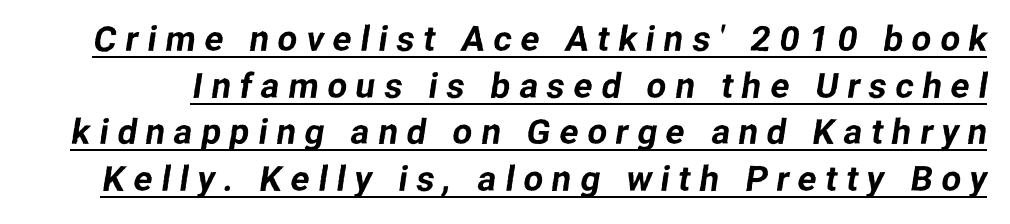
The image shows 35 px sans-serif type; set normal line spacing (1.33x), unusually wide letter spacing (+0.25 em), underlined; low stroke contrast and a medium x-height.
